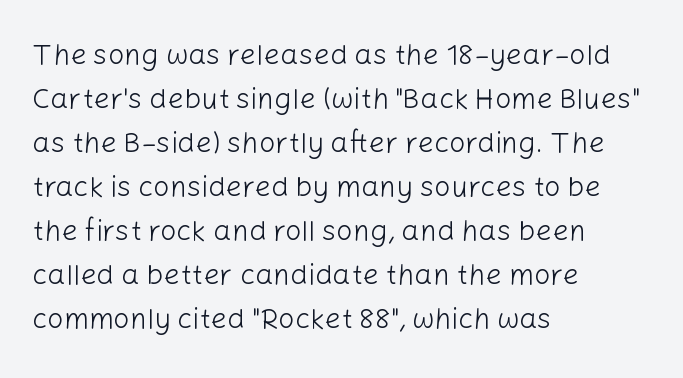
The image shows 29 px light sans-serif type, upright; set left-aligned, normal line spacing (1.52x), normal letter spacing, not underlined; low stroke contrast and a medium x-height.
